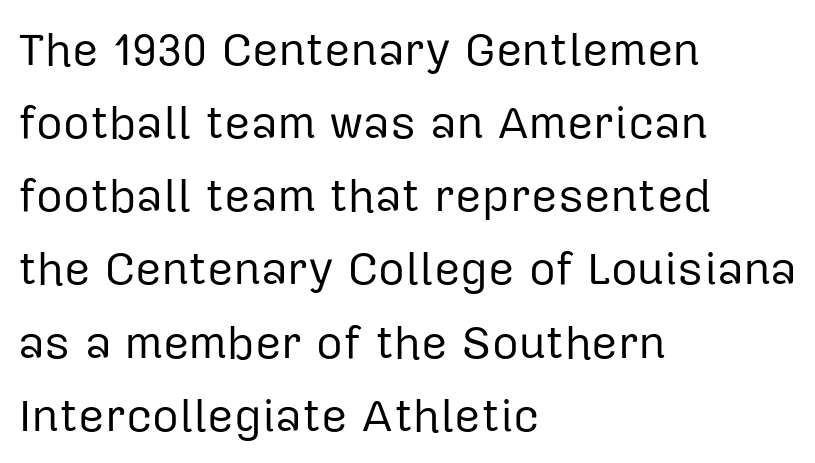
{"serif": "no", "italic": "no", "bold": "no", "weight": "regular", "width": "normal", "stroke_contrast": "low", "x_height": "medium", "monospaced": "no", "underline": "no", "align": "left", "line_spacing": "normal", "line_spacing_ratio": 1.59, "letter_spacing": "normal", "letter_spacing_em": 0.0, "glyph_px": 46}
